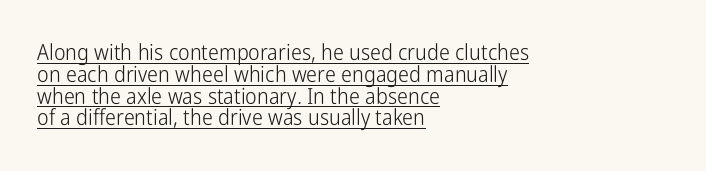
The image shows 22 px text type, upright; set left-aligned, tight line spacing (0.99x), normal letter spacing, underlined.
